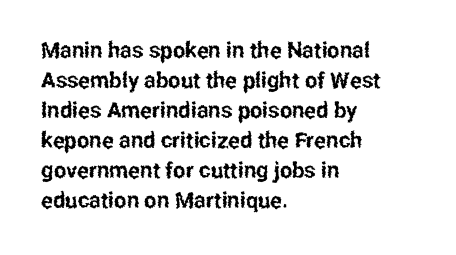
Q: Is the text italic (slanted)? A: No, it is upright.
Q: Is the text underlined? A: No.
Q: How is the paragraph aligned? A: Left-aligned.
Q: Is the spacing between letters normal or unusually wide? A: Normal.
Q: Is the spacing between lines tight, normal or loose? A: Normal.
